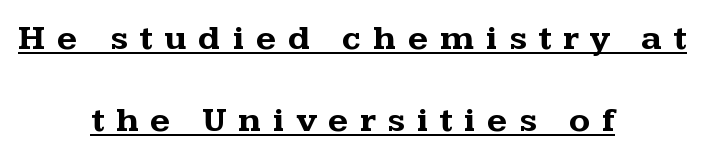
Each line is balanced around a shared central axis. Proportional: the letters do not fall into vertical columns. Heavy, bold letterforms. Words appear elongated and porous because spacing is wide. Leading: increased.
